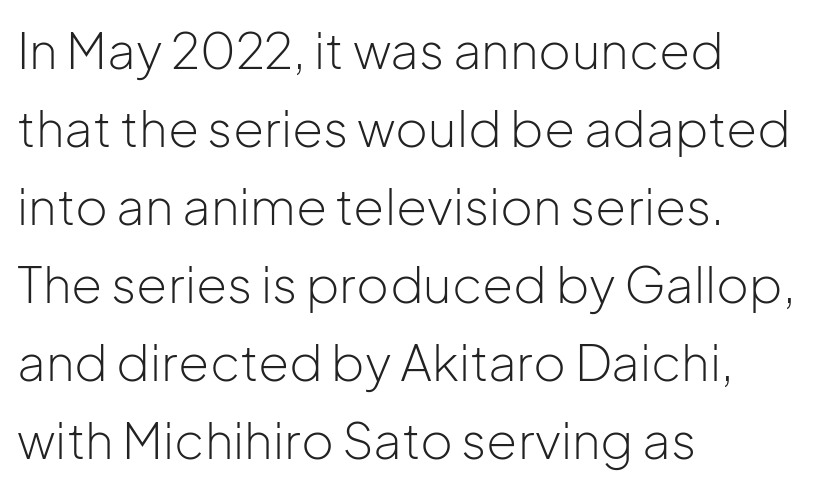
Q: Is the text bold? A: No.
Q: Is the text italic (slanted)? A: No, it is upright.
Q: Is the typeface a serif or a sans-serif typeface? A: Sans-serif.
Q: Is the text underlined? A: No.
Q: How is the paragraph aligned? A: Left-aligned.
Q: Is the spacing between letters normal or unusually wide? A: Normal.
Q: Is the spacing between lines tight, normal or loose? A: Normal.
Q: Width (condensed, normal, or wide)? A: Normal.
Q: Stroke contrast? A: Low.
Q: x-height? A: Medium.
Q: Monospaced? A: No.
